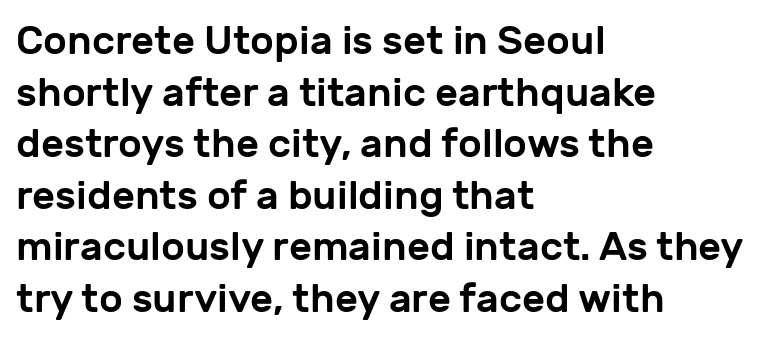
Q: Is the text italic (slanted)? A: No, it is upright.
Q: Is the typeface a serif or a sans-serif typeface? A: Sans-serif.
Q: Is the text underlined? A: No.
Q: How is the paragraph aligned? A: Left-aligned.
Q: Is the spacing between letters normal or unusually wide? A: Normal.
Q: Is the spacing between lines tight, normal or loose? A: Normal.
Q: Width (condensed, normal, or wide)? A: Normal.
Q: Stroke contrast? A: Low.
Q: x-height? A: Medium.
Q: Monospaced? A: No.
